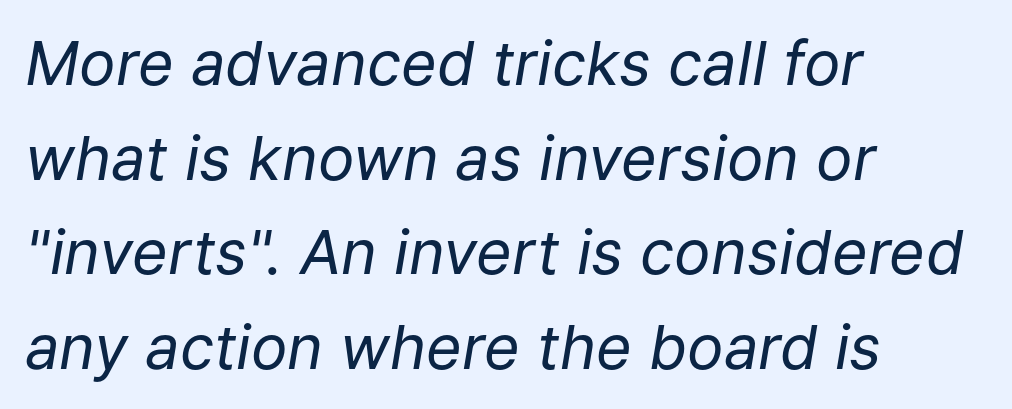
The image shows 61 px regular-weight type, italic (leaning right); set left-aligned, normal line spacing (1.55x), normal letter spacing, not underlined; low stroke contrast and a medium x-height.
